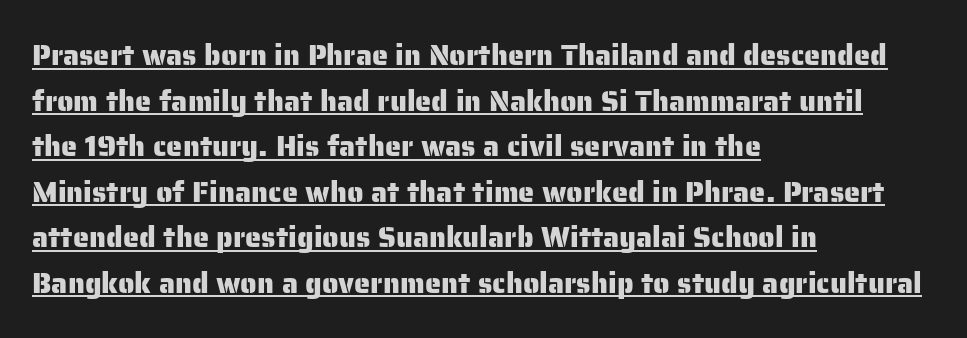
Q: Is the text italic (slanted)? A: No, it is upright.
Q: Is the typeface a serif or a sans-serif typeface? A: Sans-serif.
Q: Is the text underlined? A: Yes.
Q: How is the paragraph aligned? A: Left-aligned.
Q: Is the spacing between letters normal or unusually wide? A: Normal.
Q: Is the spacing between lines tight, normal or loose? A: Normal.
Q: Width (condensed, normal, or wide)? A: Normal.
Q: Stroke contrast? A: Low.
Q: x-height? A: Medium.
Q: Monospaced? A: No.
